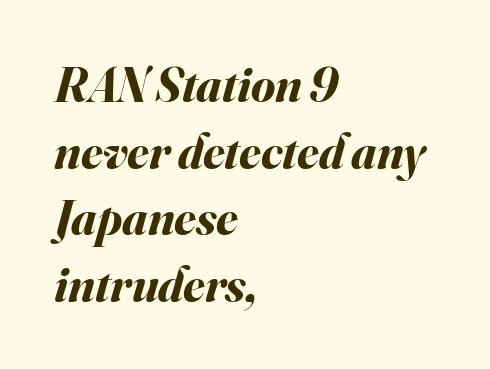
The image shows 49 px bold type, italic (leaning right); set left-aligned, normal line spacing (1.36x), normal letter spacing, not underlined; medium stroke contrast and a small x-height.
